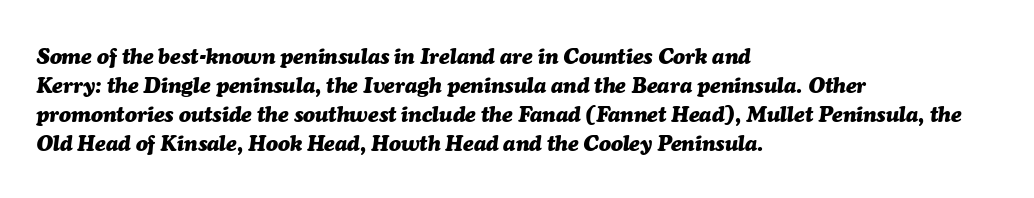
The image shows 22 px bold type, italic (leaning right); set left-aligned, normal line spacing (1.32x), normal letter spacing, not underlined.
